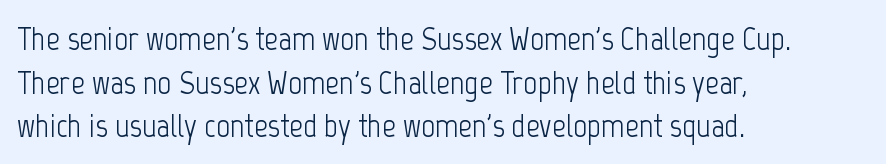
{"serif": "no", "italic": "no", "bold": "no", "weight": "light", "width": "condensed", "stroke_contrast": "low", "x_height": "medium", "monospaced": "no", "underline": "no", "align": "left", "line_spacing": "normal", "line_spacing_ratio": 1.28, "letter_spacing": "normal", "letter_spacing_em": 0.0, "glyph_px": 34}
